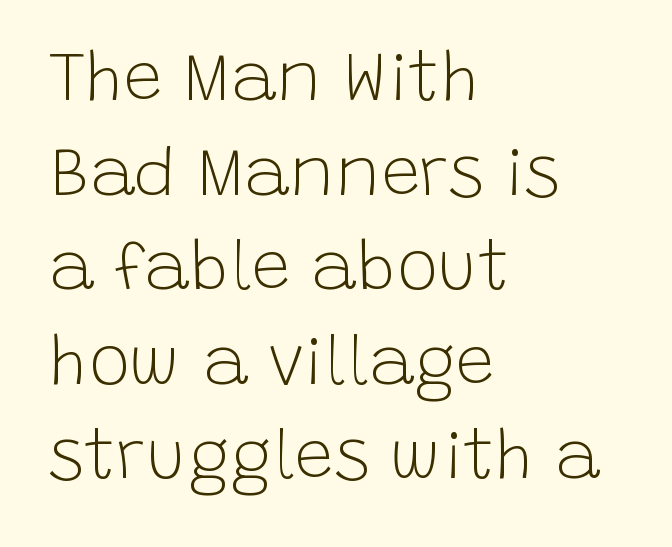
Q: Is the text bold? A: No.
Q: Is the text italic (slanted)? A: No, it is upright.
Q: Is the typeface a serif or a sans-serif typeface? A: Sans-serif.
Q: Is the text underlined? A: No.
Q: How is the paragraph aligned? A: Left-aligned.
Q: Is the spacing between letters normal or unusually wide? A: Normal.
Q: Is the spacing between lines tight, normal or loose? A: Normal.
Q: Width (condensed, normal, or wide)? A: Normal.
Q: Stroke contrast? A: Low.
Q: x-height? A: Large.
Q: Monospaced? A: No.
